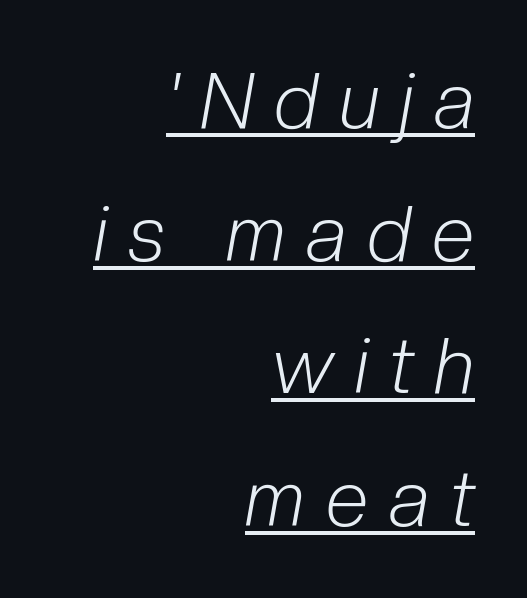
{"italic": "yes", "lean": "right", "slant_degrees": 10, "bold": "no", "weight": "light", "width": "condensed", "stroke_contrast": "low", "x_height": "medium", "monospaced": "no", "underline": "yes", "align": "right", "line_spacing": "normal", "line_spacing_ratio": 1.7, "letter_spacing": "wide", "letter_spacing_em": 0.27, "glyph_px": 78}
